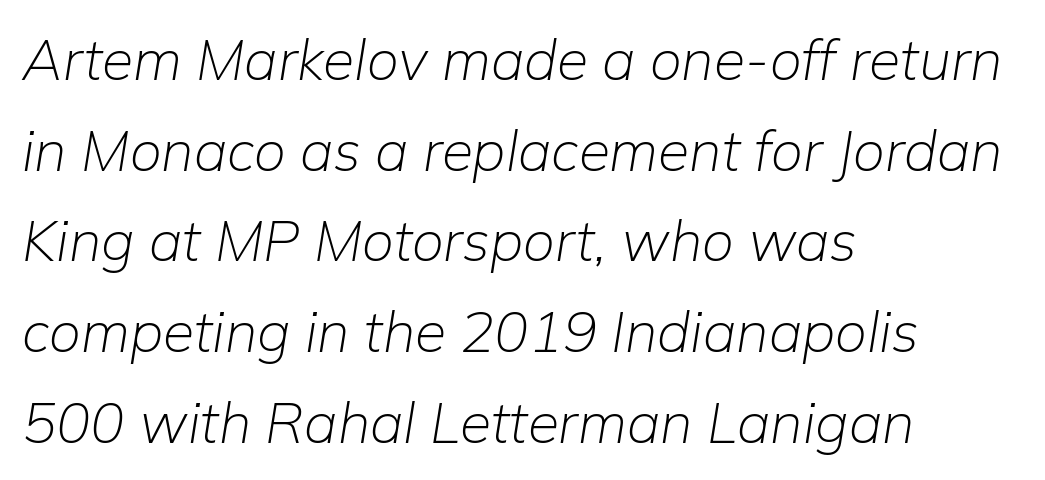
Q: Is the text bold? A: No.
Q: Is the text italic (slanted)? A: Yes, it leans right by about 9 degrees.
Q: Is the text underlined? A: No.
Q: How is the paragraph aligned? A: Left-aligned.
Q: Is the spacing between letters normal or unusually wide? A: Normal.
Q: Is the spacing between lines tight, normal or loose? A: Normal.
Q: Width (condensed, normal, or wide)? A: Normal.
Q: Stroke contrast? A: Low.
Q: x-height? A: Medium.
Q: Monospaced? A: No.
